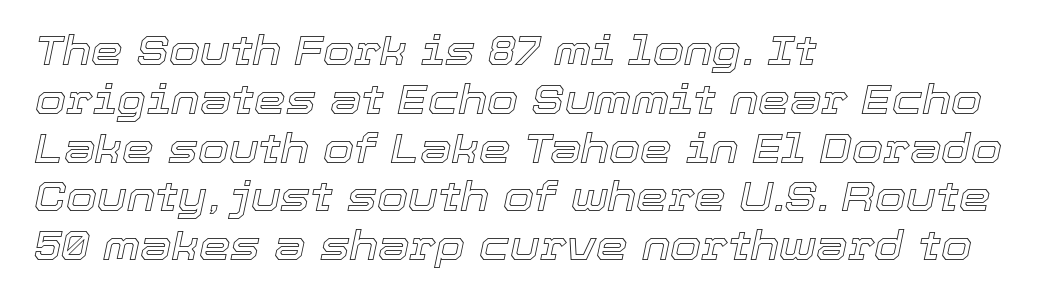
{"italic": "yes", "lean": "right", "slant_degrees": 12, "width": "normal", "x_height": "medium", "monospaced": "no", "underline": "no", "align": "left", "line_spacing_ratio": 1.22, "letter_spacing": "normal", "letter_spacing_em": 0.0, "glyph_px": 40}
